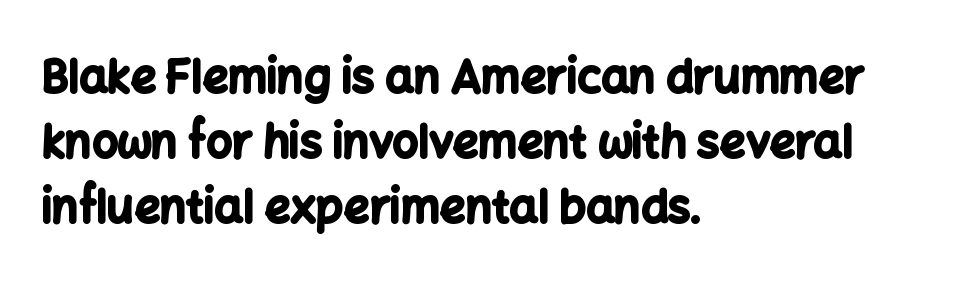
{"serif": "no", "italic": "no", "bold": "yes", "weight": "bold", "width": "normal", "stroke_contrast": "low", "x_height": "medium", "monospaced": "no", "underline": "no", "align": "left", "line_spacing": "normal", "line_spacing_ratio": 1.44, "letter_spacing": "normal", "letter_spacing_em": 0.0, "glyph_px": 45}
